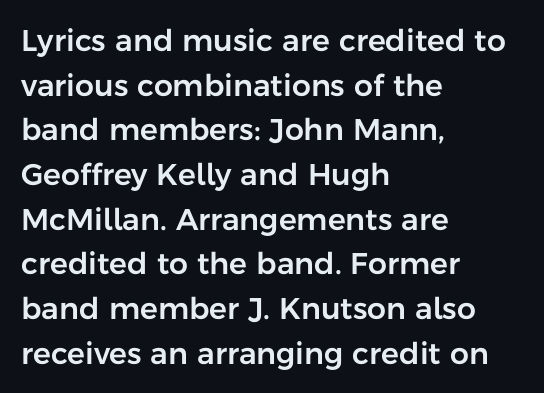
{"serif": "no", "italic": "no", "width": "normal", "stroke_contrast": "low", "x_height": "medium", "monospaced": "no", "underline": "no", "align": "left", "line_spacing": "normal", "line_spacing_ratio": 1.49, "letter_spacing": "normal", "letter_spacing_em": 0.0, "glyph_px": 30}
